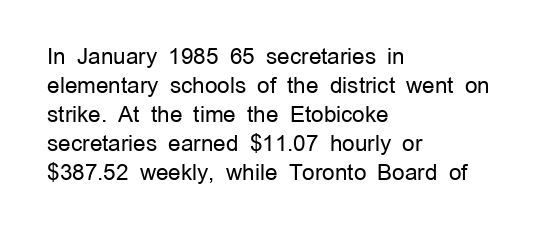
Tall strokes in this sample are plumb rather than angled. The passage shown has conventional tracking throughout. Every row of glyphs begins at an identical x-position on the left. A normal amount of white space separates one row of letters from the next. Type without underlining.
